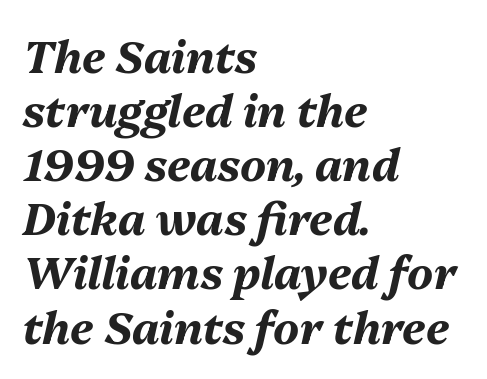
Q: Is the text bold? A: Yes.
Q: Is the text italic (slanted)? A: Yes, it leans right by about 13 degrees.
Q: Is the text underlined? A: No.
Q: How is the paragraph aligned? A: Left-aligned.
Q: Is the spacing between letters normal or unusually wide? A: Normal.
Q: Width (condensed, normal, or wide)? A: Normal.
Q: Stroke contrast? A: Medium.
Q: x-height? A: Medium.
Q: Monospaced? A: No.
